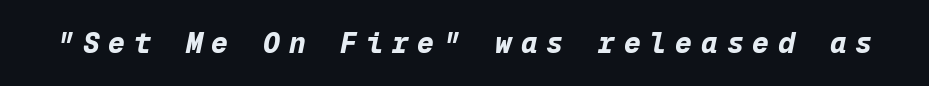
The image shows 28 px bold type, italic (leaning right), monospaced; set unusually wide letter spacing (+0.32 em), not underlined; low stroke contrast and a medium x-height.
